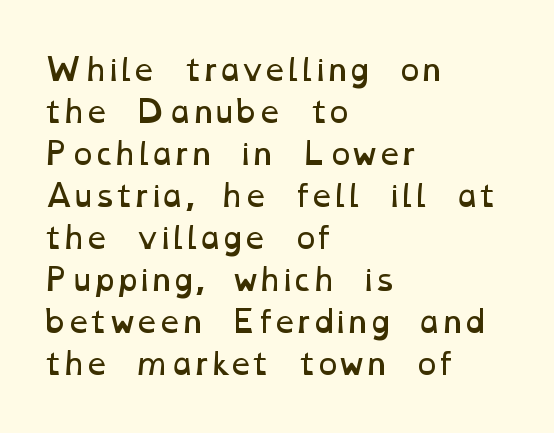
Q: Is the text bold? A: No.
Q: Is the text underlined? A: No.
Q: How is the paragraph aligned? A: Left-aligned.
Q: Is the spacing between letters normal or unusually wide? A: Normal.
Q: Is the spacing between lines tight, normal or loose? A: Normal.
Q: Width (condensed, normal, or wide)? A: Wide.
Q: Stroke contrast? A: Low.
Q: x-height? A: Medium.
Q: Monospaced? A: No.
